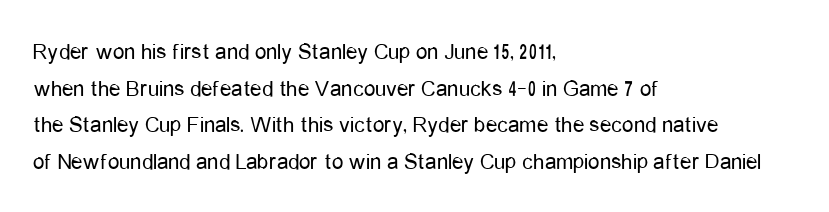
The image shows 23 px text type, upright; set left-aligned, normal line spacing (1.59x), normal letter spacing, not underlined.
